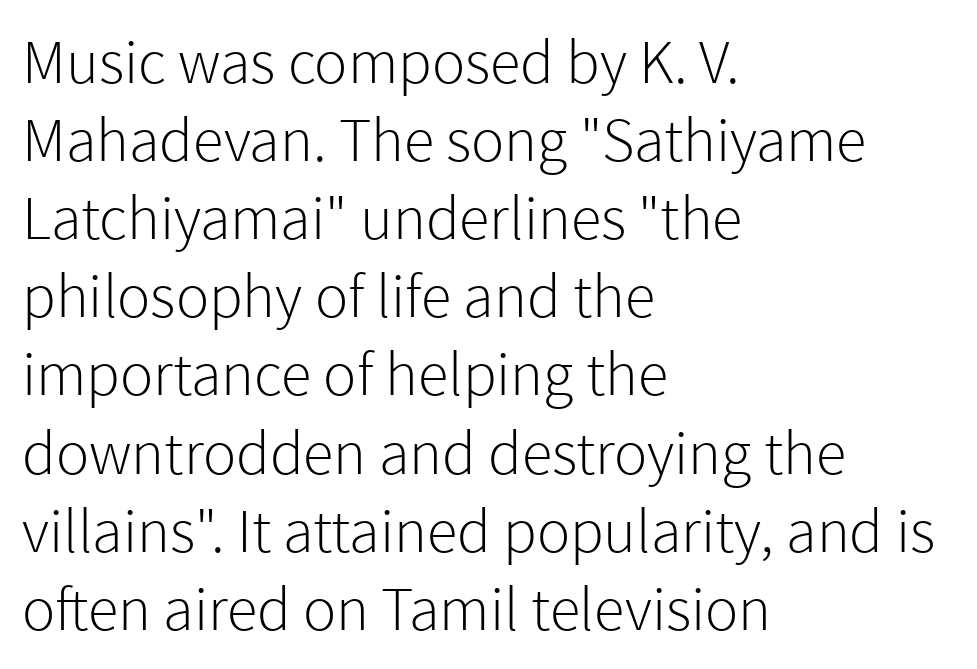
{"serif": "no", "italic": "no", "bold": "no", "weight": "light", "width": "normal", "x_height": "medium", "monospaced": "no", "underline": "no", "align": "left", "line_spacing": "normal", "line_spacing_ratio": 1.26, "letter_spacing": "normal", "letter_spacing_em": 0.0, "glyph_px": 62}
